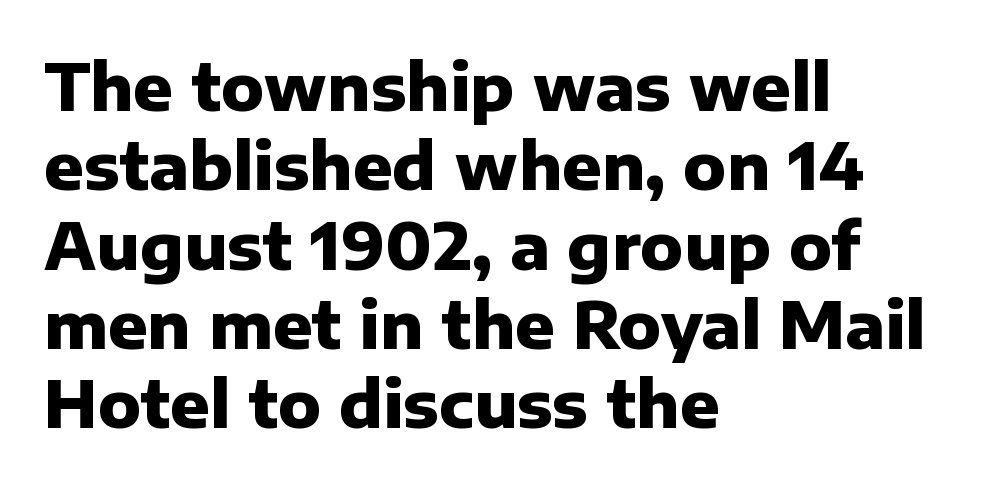
Q: Is the text bold? A: Yes.
Q: Is the text italic (slanted)? A: No, it is upright.
Q: Is the typeface a serif or a sans-serif typeface? A: Sans-serif.
Q: Is the text underlined? A: No.
Q: How is the paragraph aligned? A: Left-aligned.
Q: Is the spacing between letters normal or unusually wide? A: Normal.
Q: Width (condensed, normal, or wide)? A: Normal.
Q: Stroke contrast? A: Low.
Q: x-height? A: Medium.
Q: Monospaced? A: No.
